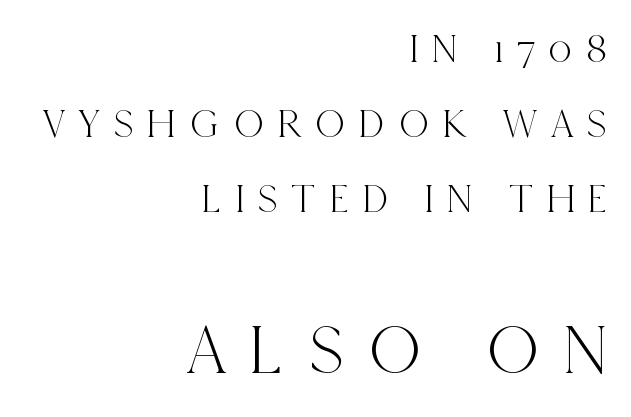
Q: Is the text italic (slanted)? A: No, it is upright.
Q: Is the typeface a serif or a sans-serif typeface? A: Serif.
Q: Is the text underlined? A: No.
Q: How is the paragraph aligned? A: Right-aligned.
Q: Is the spacing between letters normal or unusually wide? A: Unusually wide.
Q: Which block of text is set in a larger size, the first (top) or the second (bottom)? A: The second (bottom) one.
Q: Width (condensed, normal, or wide)? A: Condensed.
Q: x-height? A: Large.
Q: Monospaced? A: No.
